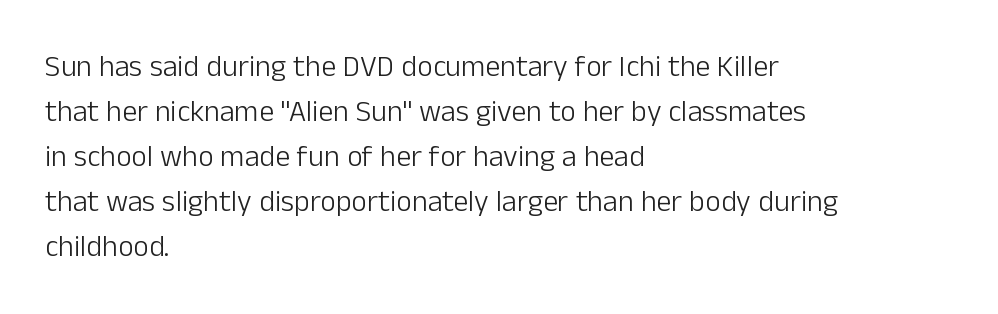
{"serif": "no", "italic": "no", "bold": "no", "weight": "light", "width": "normal", "stroke_contrast": "low", "x_height": "medium", "monospaced": "no", "underline": "no", "align": "left", "line_spacing": "normal", "line_spacing_ratio": 1.5, "letter_spacing": "normal", "letter_spacing_em": 0.0, "glyph_px": 30}
